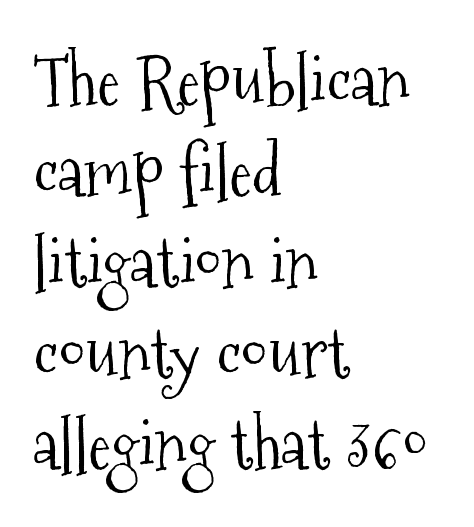
The image shows 69 px light, condensed serif type, upright; set left-aligned, normal line spacing (1.32x), normal letter spacing, not underlined; medium stroke contrast and a medium x-height.
